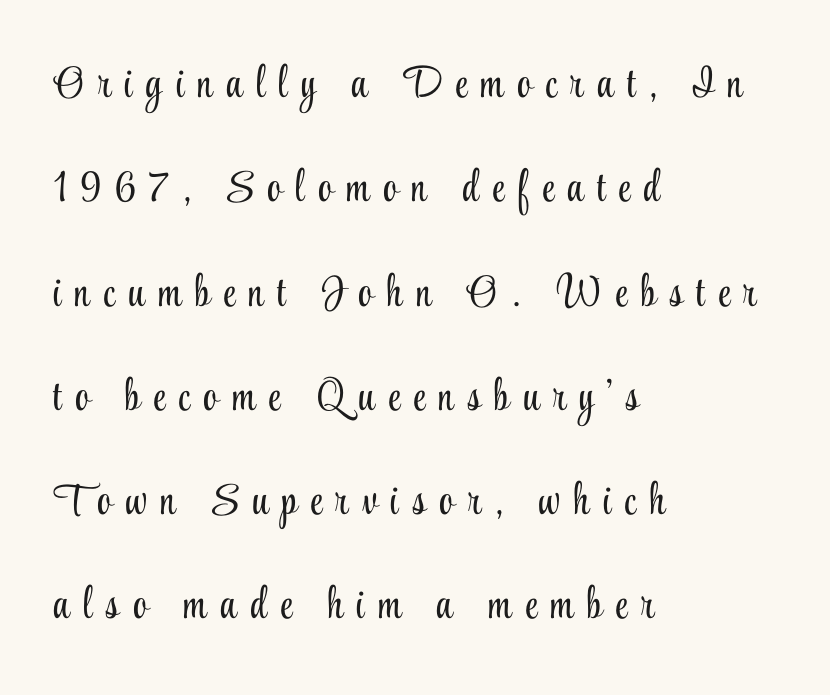
The image shows 44 px light, condensed serif type; set left-aligned, loose line spacing (2.37x), unusually wide letter spacing (+0.31 em), not underlined; low stroke contrast and a small x-height.
